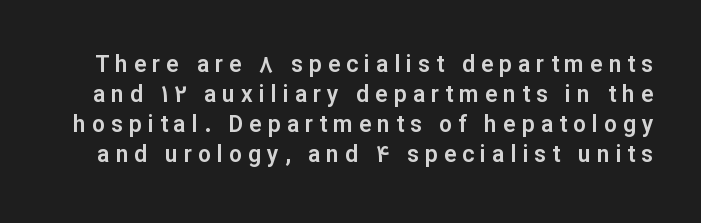
{"italic": "no", "underline": "no", "line_spacing": "normal", "line_spacing_ratio": 1.3, "letter_spacing": "wide", "letter_spacing_em": 0.26, "glyph_px": 23}
